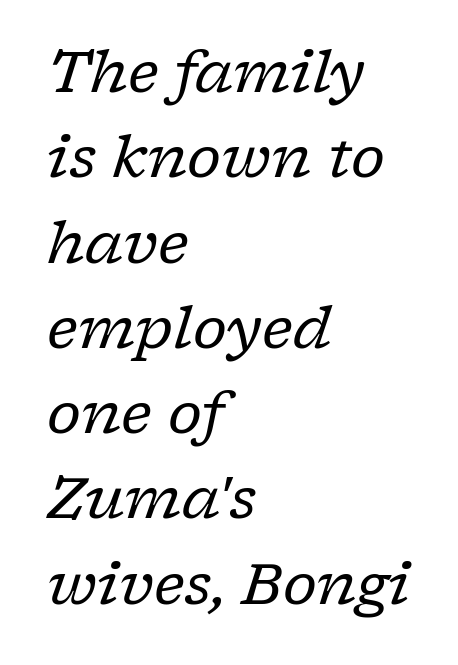
{"serif": "yes", "italic": "yes", "lean": "right", "slant_degrees": 17, "bold": "no", "weight": "regular", "width": "normal", "stroke_contrast": "low", "x_height": "medium", "monospaced": "no", "underline": "no", "align": "left", "line_spacing": "normal", "line_spacing_ratio": 1.47, "letter_spacing": "normal", "letter_spacing_em": 0.0, "glyph_px": 58}
